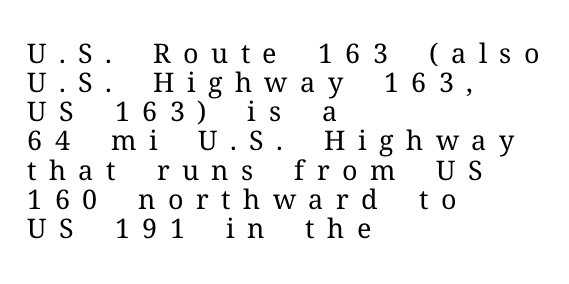
The image shows 27 px text type, upright; set left-aligned, tight line spacing (1.08x), unusually wide letter spacing (+0.46 em), not underlined.
